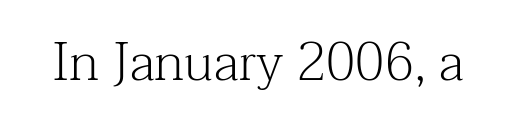
{"serif": "yes", "italic": "no", "bold": "no", "weight": "light", "width": "normal", "stroke_contrast": "medium", "x_height": "medium", "monospaced": "no", "underline": "no", "letter_spacing": "normal", "letter_spacing_em": 0.0, "glyph_px": 53}
